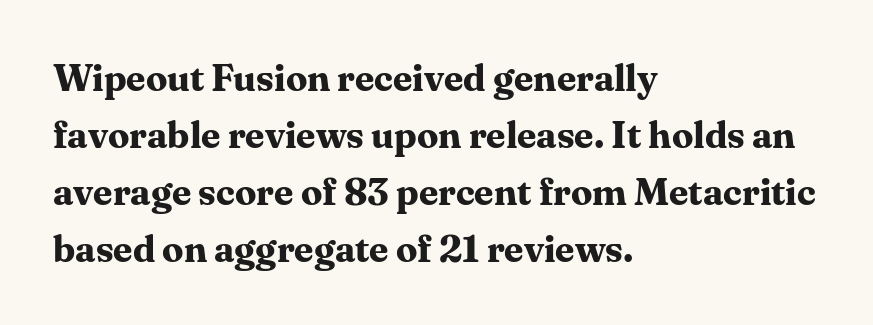
The image shows 38 px bold serif type, upright; set left-aligned, normal line spacing (1.5x), normal letter spacing, not underlined; medium stroke contrast and a medium x-height.
